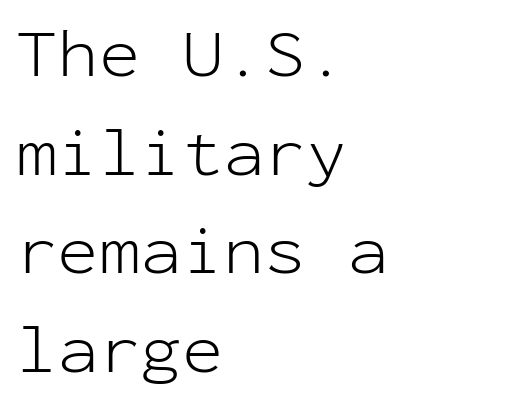
Reading down the block, your eye returns to a fixed left position each line. The strokes carry an ordinary text weight at most. Default kerning and tracking; the words read as compact shapes. The typography opts for an upright posture over an oblique one. What's the leading like? Ordinary, nothing unusual.
